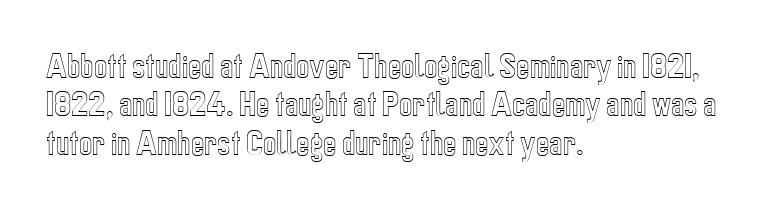
{"italic": "no", "width": "condensed", "x_height": "medium", "monospaced": "no", "underline": "no", "align": "left", "line_spacing": "normal", "line_spacing_ratio": 1.37, "letter_spacing": "normal", "letter_spacing_em": 0.0, "glyph_px": 28}
